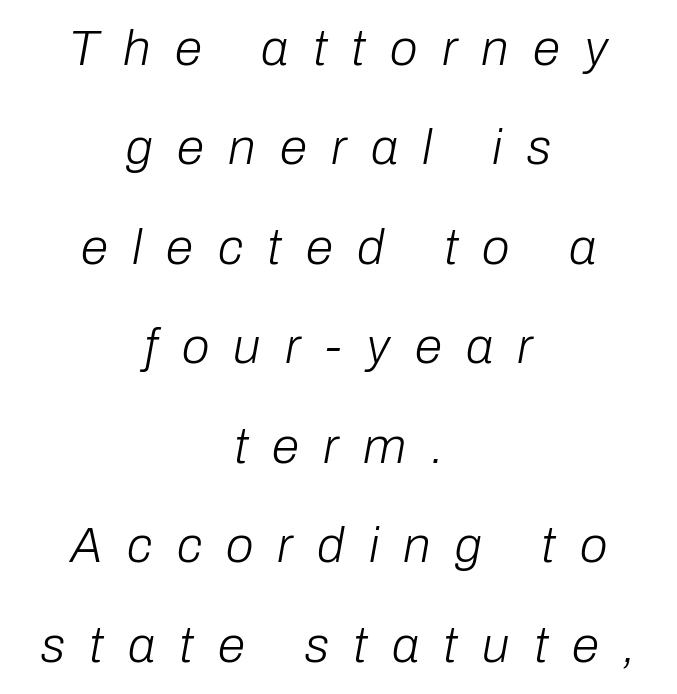
The image shows 50 px light type, italic (leaning right); set centered, loose line spacing (1.99x), unusually wide letter spacing (+0.49 em), not underlined; low stroke contrast and a medium x-height.
